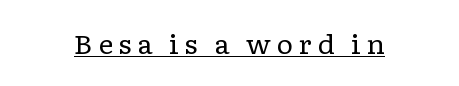
Every word sits above its own underline. The lettering holds an erect, upright posture throughout. Observe the wide spacing: letters keep a clear distance from each other. A light-to-regular cut is what we see here.
